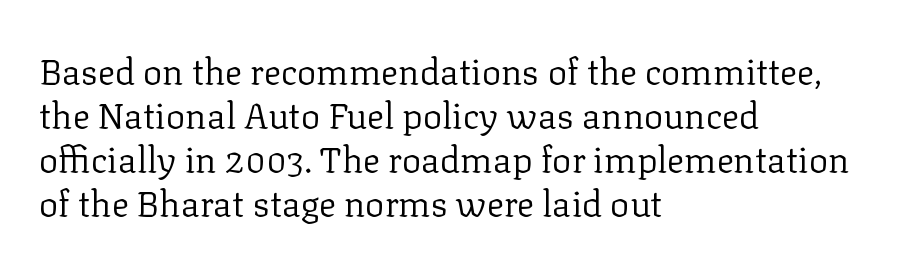
Q: Is the text bold? A: No.
Q: Is the text italic (slanted)? A: No, it is upright.
Q: Is the typeface a serif or a sans-serif typeface? A: Serif.
Q: Is the text underlined? A: No.
Q: How is the paragraph aligned? A: Left-aligned.
Q: Is the spacing between letters normal or unusually wide? A: Normal.
Q: Width (condensed, normal, or wide)? A: Normal.
Q: Stroke contrast? A: Low.
Q: x-height? A: Medium.
Q: Monospaced? A: No.
